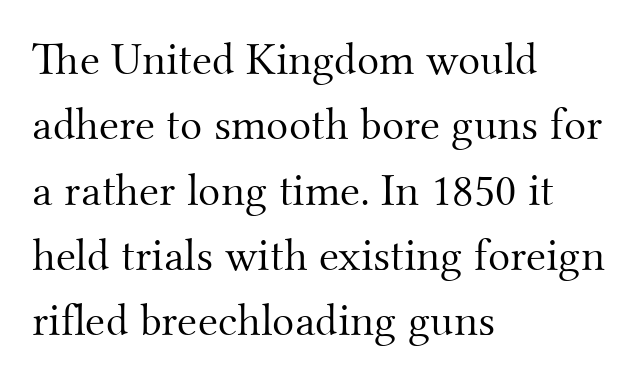
Q: Is the text bold? A: No.
Q: Is the text italic (slanted)? A: No, it is upright.
Q: Is the typeface a serif or a sans-serif typeface? A: Serif.
Q: Is the text underlined? A: No.
Q: How is the paragraph aligned? A: Left-aligned.
Q: Is the spacing between letters normal or unusually wide? A: Normal.
Q: Is the spacing between lines tight, normal or loose? A: Normal.
Q: Width (condensed, normal, or wide)? A: Normal.
Q: Stroke contrast? A: Medium.
Q: x-height? A: Small.
Q: Monospaced? A: No.
